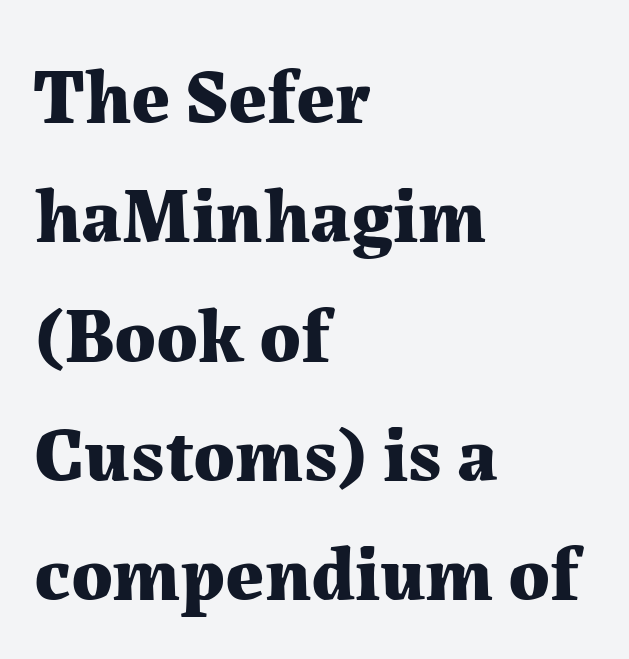
{"serif": "yes", "italic": "no", "bold": "yes", "weight": "bold", "width": "normal", "stroke_contrast": "medium", "x_height": "medium", "monospaced": "no", "underline": "no", "align": "left", "line_spacing": "normal", "line_spacing_ratio": 1.55, "letter_spacing": "normal", "letter_spacing_em": 0.0, "glyph_px": 77}
